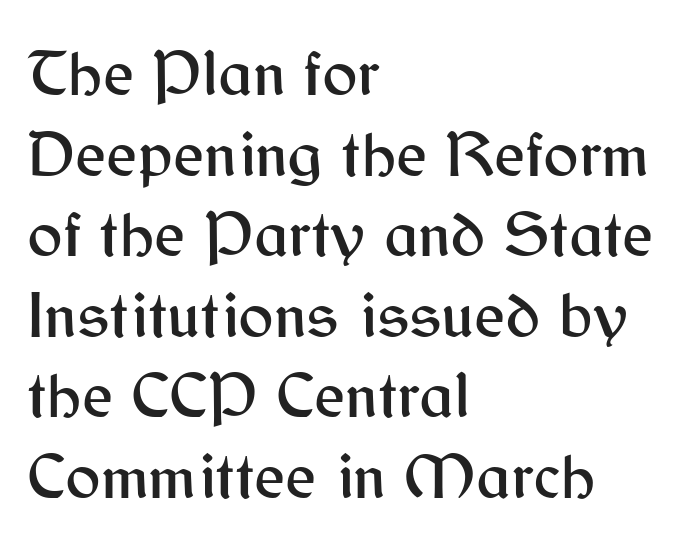
The image shows 66 px sans-serif type, upright; set left-aligned, line spacing 1.22x, normal letter spacing, not underlined; medium stroke contrast and a medium x-height.
